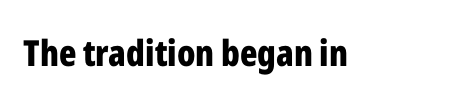
The image shows 36 px bold, condensed sans-serif type, upright; set normal letter spacing, not underlined; low stroke contrast and a medium x-height.
